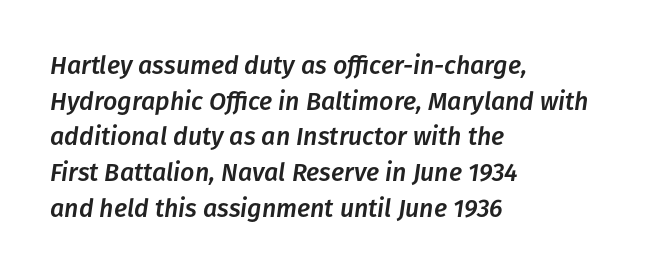
{"italic": "yes", "lean": "right", "slant_degrees": 8, "underline": "no", "align": "left", "line_spacing": "normal", "line_spacing_ratio": 1.43, "letter_spacing": "normal", "letter_spacing_em": 0.0, "glyph_px": 25}
